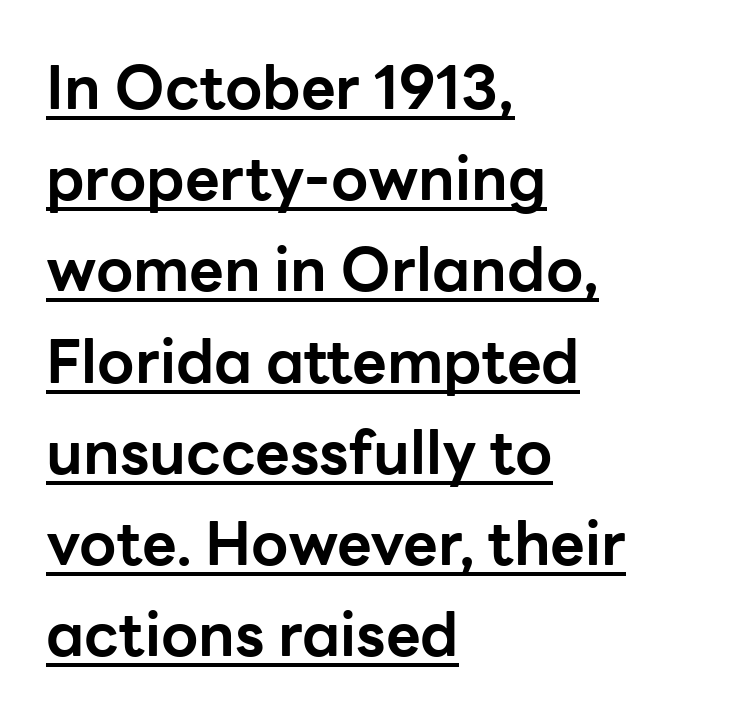
{"serif": "no", "italic": "no", "bold": "yes", "weight": "bold", "width": "normal", "stroke_contrast": "low", "x_height": "medium", "monospaced": "no", "underline": "yes", "align": "left", "line_spacing": "normal", "line_spacing_ratio": 1.52, "letter_spacing": "normal", "letter_spacing_em": 0.0, "glyph_px": 60}
